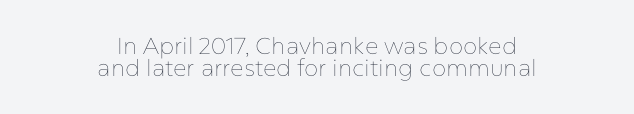
These lines huddle together more closely than default settings would place them. The string is rendered with underlining switched off. The passage is arranged like a title page — every line centered. These lines keep a tight, regular rhythm from letter to letter. Vertical strokes here are truly vertical. No extra ink here — the face is not bold.
